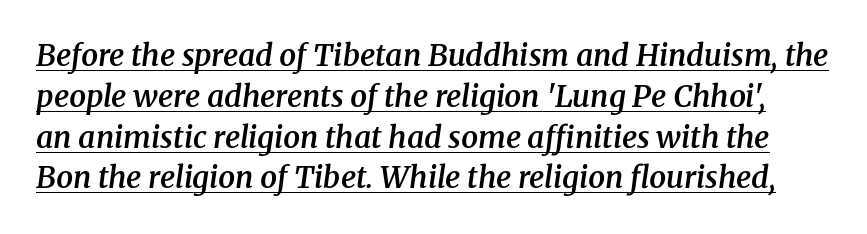
{"serif": "yes", "italic": "yes", "lean": "right", "slant_degrees": 8, "bold": "semi", "weight": "semibold", "width": "normal", "stroke_contrast": "medium", "x_height": "medium", "monospaced": "no", "underline": "yes", "line_spacing": "normal", "line_spacing_ratio": 1.36, "letter_spacing": "normal", "letter_spacing_em": 0.0, "glyph_px": 30}
